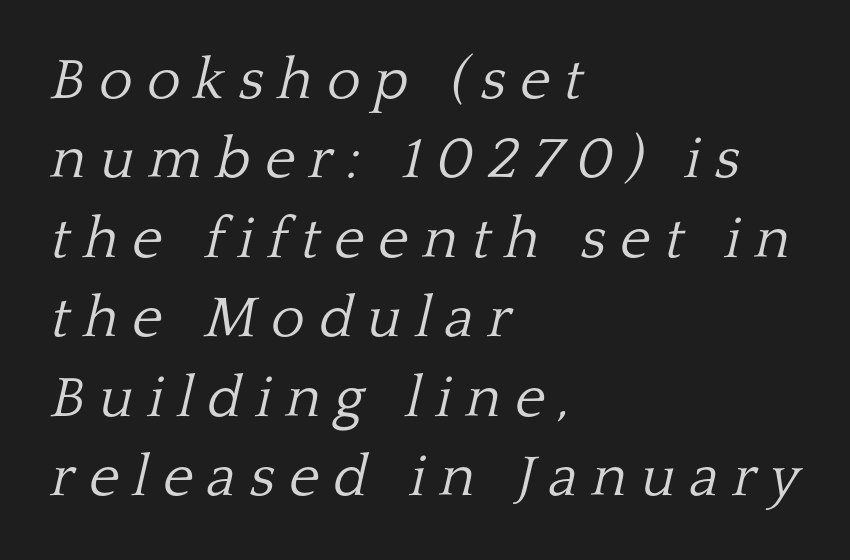
{"serif": "yes", "italic": "yes", "lean": "right", "slant_degrees": 13, "bold": "no", "weight": "light", "width": "normal", "stroke_contrast": "low", "x_height": "medium", "monospaced": "no", "underline": "no", "align": "left", "line_spacing": "normal", "line_spacing_ratio": 1.37, "letter_spacing": "wide", "letter_spacing_em": 0.24, "glyph_px": 58}
